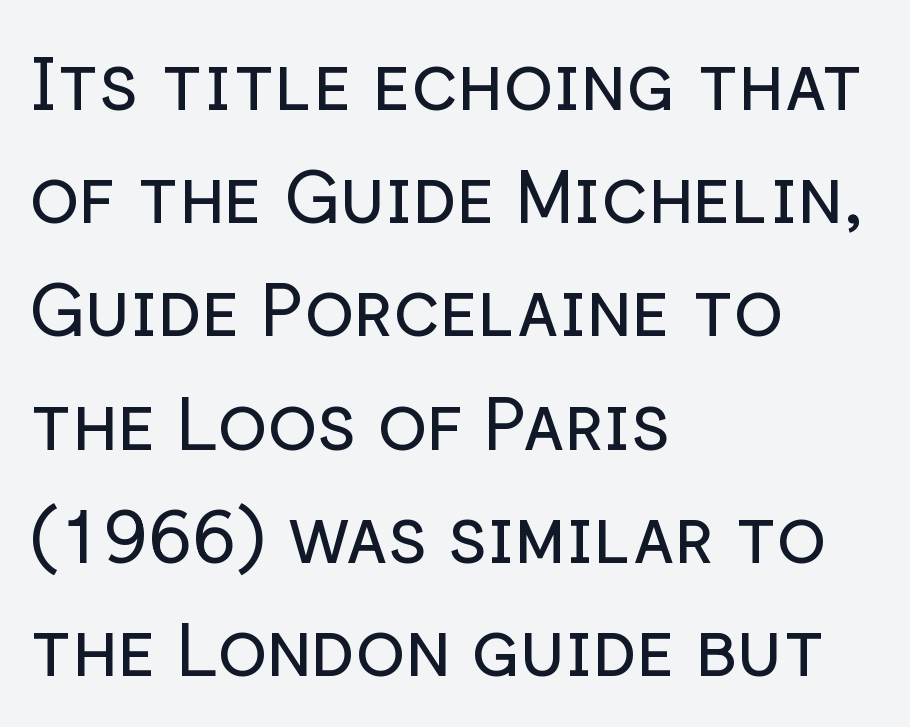
Q: Is the text bold? A: No.
Q: Is the text italic (slanted)? A: No, it is upright.
Q: Is the typeface a serif or a sans-serif typeface? A: Sans-serif.
Q: Is the text underlined? A: No.
Q: How is the paragraph aligned? A: Left-aligned.
Q: Is the spacing between letters normal or unusually wide? A: Normal.
Q: Is the spacing between lines tight, normal or loose? A: Normal.
Q: Width (condensed, normal, or wide)? A: Normal.
Q: Stroke contrast? A: Low.
Q: x-height? A: Medium.
Q: Monospaced? A: No.
